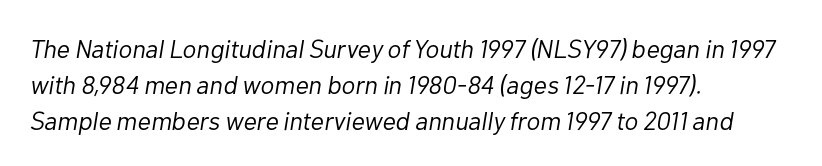
The image shows 26 px text type, italic (leaning right); set left-aligned, normal line spacing (1.38x), normal letter spacing, not underlined.
